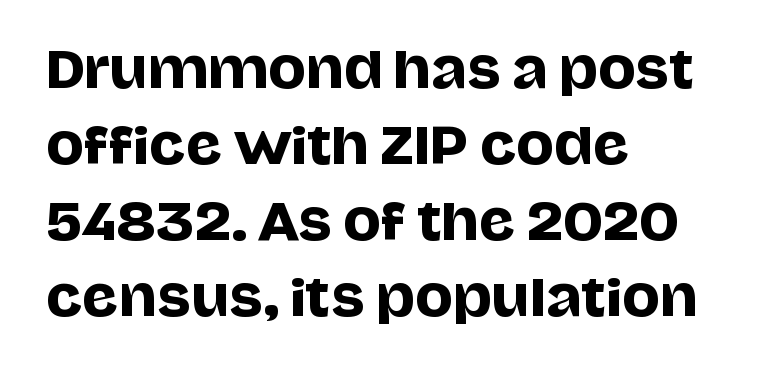
Q: Is the text italic (slanted)? A: No, it is upright.
Q: Is the typeface a serif or a sans-serif typeface? A: Sans-serif.
Q: Is the text underlined? A: No.
Q: How is the paragraph aligned? A: Left-aligned.
Q: Is the spacing between letters normal or unusually wide? A: Normal.
Q: Is the spacing between lines tight, normal or loose? A: Normal.
Q: Width (condensed, normal, or wide)? A: Normal.
Q: Stroke contrast? A: Low.
Q: x-height? A: Large.
Q: Monospaced? A: No.
